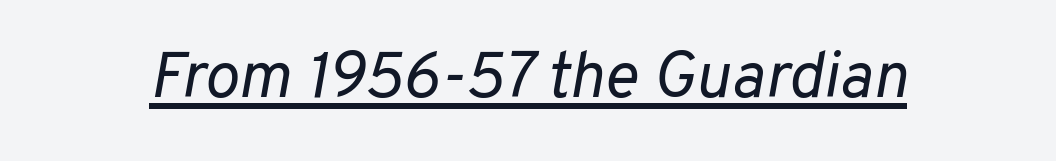
Q: Is the text bold? A: No.
Q: Is the text italic (slanted)? A: Yes, it leans right by about 10 degrees.
Q: Is the text underlined? A: Yes.
Q: Is the spacing between letters normal or unusually wide? A: Normal.
Q: Width (condensed, normal, or wide)? A: Normal.
Q: Stroke contrast? A: Low.
Q: x-height? A: Medium.
Q: Monospaced? A: No.
